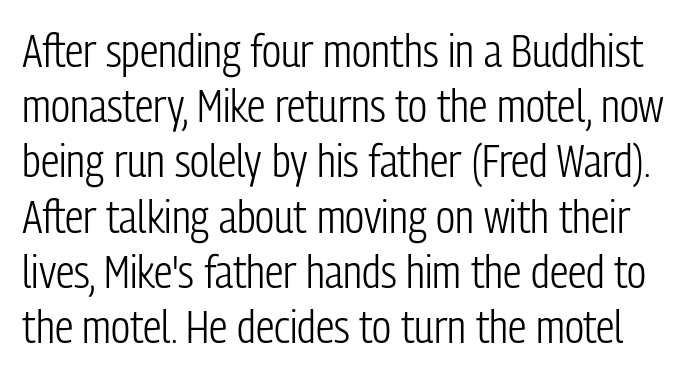
{"serif": "no", "italic": "no", "bold": "no", "weight": "light", "width": "condensed", "stroke_contrast": "low", "x_height": "medium", "monospaced": "no", "underline": "no", "line_spacing_ratio": 1.2, "letter_spacing": "normal", "letter_spacing_em": 0.0, "glyph_px": 46}
